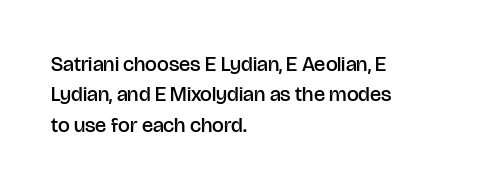
{"italic": "no", "bold": "semi", "underline": "no", "align": "left", "line_spacing": "normal", "line_spacing_ratio": 1.45, "letter_spacing": "normal", "letter_spacing_em": 0.0, "glyph_px": 21}
